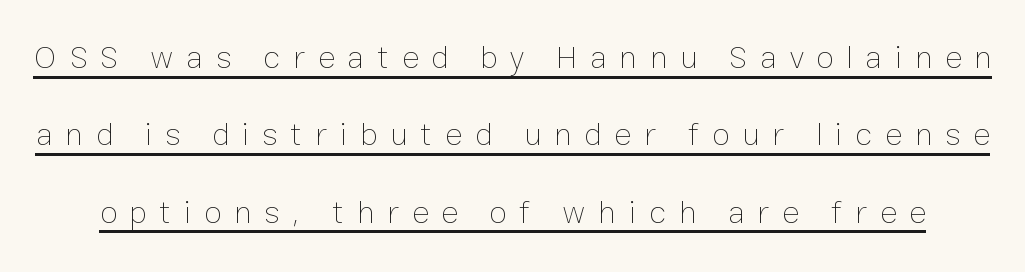
{"italic": "no", "bold": "no", "weight": "thin", "width": "normal", "stroke_contrast": "low", "x_height": "medium", "monospaced": "no", "underline": "yes", "line_spacing": "loose", "line_spacing_ratio": 2.42, "letter_spacing": "wide", "letter_spacing_em": 0.4, "glyph_px": 32}
